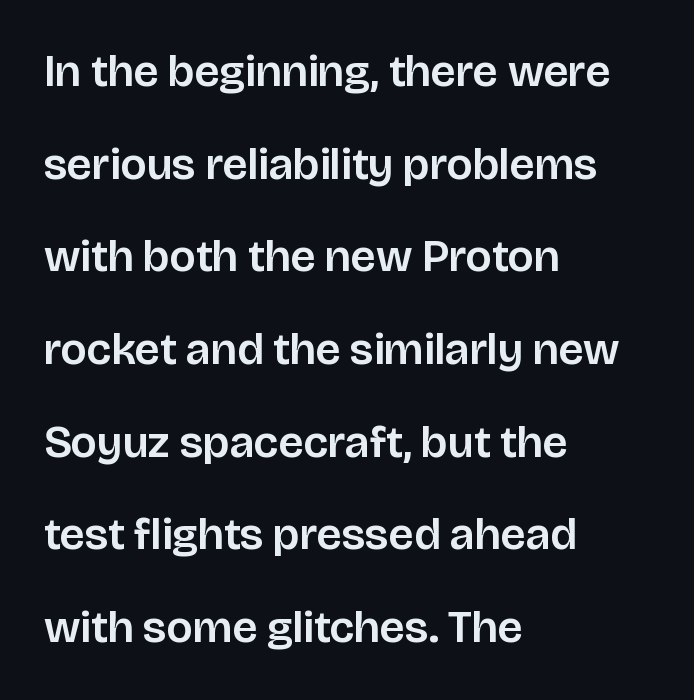
{"serif": "no", "italic": "no", "width": "normal", "stroke_contrast": "low", "x_height": "large", "monospaced": "no", "underline": "no", "align": "left", "line_spacing": "loose", "line_spacing_ratio": 2.06, "letter_spacing": "normal", "letter_spacing_em": 0.0, "glyph_px": 45}
